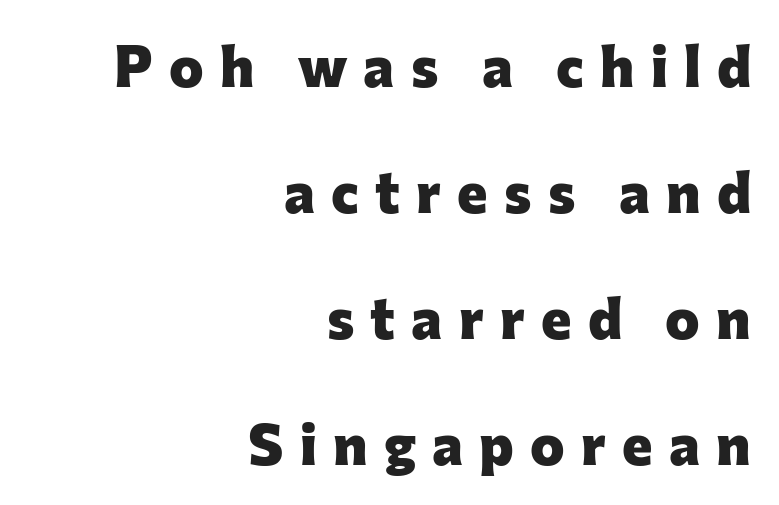
Q: Is the text bold? A: Yes.
Q: Is the text italic (slanted)? A: No, it is upright.
Q: Is the typeface a serif or a sans-serif typeface? A: Sans-serif.
Q: Is the text underlined? A: No.
Q: How is the paragraph aligned? A: Right-aligned.
Q: Is the spacing between letters normal or unusually wide? A: Unusually wide.
Q: Is the spacing between lines tight, normal or loose? A: Loose.
Q: Width (condensed, normal, or wide)? A: Normal.
Q: Stroke contrast? A: Low.
Q: x-height? A: Medium.
Q: Monospaced? A: No.
